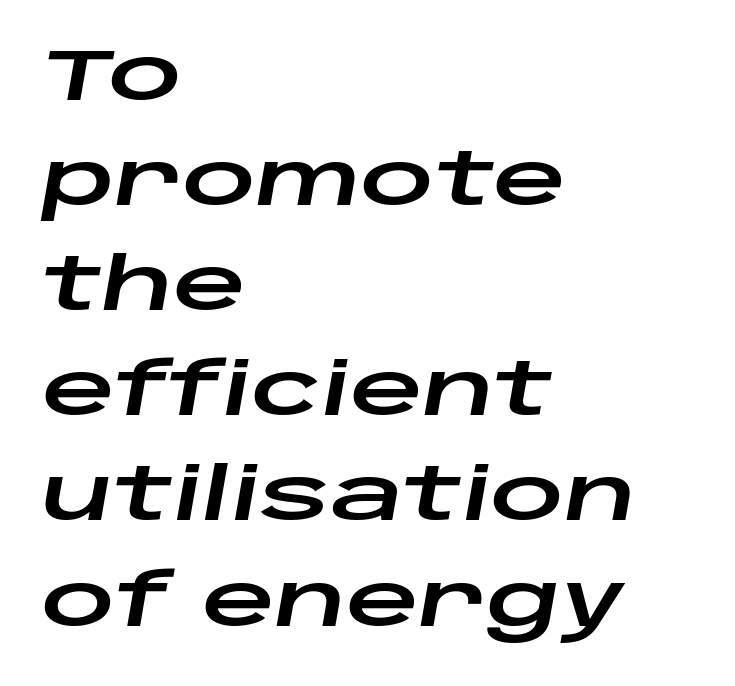
The image shows 72 px wide type, italic (leaning right); set left-aligned, normal line spacing (1.46x), normal letter spacing, not underlined; low stroke contrast and a large x-height.
